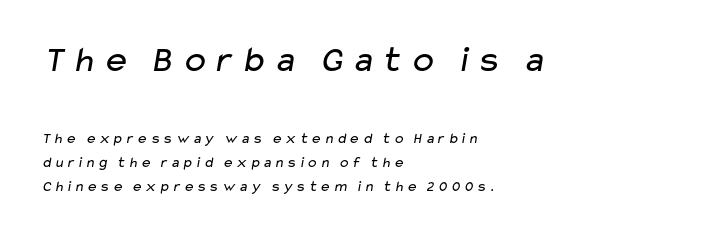
A bare baseline throughout the passage. The lines in this sample share a left origin and differ only in where they stop. To sum up the face: it is a sans, with no serifs. The first block has been scaled up relative to the second.
